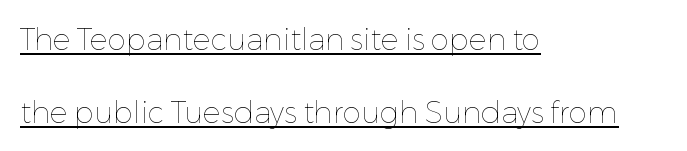
Layout note: lines flush left. One glance says open: line gaps are wider than usual. You could not count columns in this text — the font is proportionally spaced. Glance below the letters and you will spot a drawn line. Posture: upright roman. Vertical stems look standard width or narrower in stroke.
